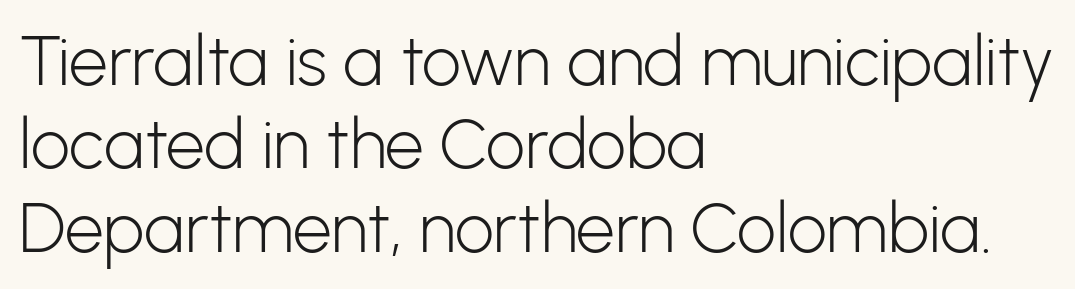
Q: Is the text bold? A: No.
Q: Is the text italic (slanted)? A: No, it is upright.
Q: Is the typeface a serif or a sans-serif typeface? A: Sans-serif.
Q: Is the text underlined? A: No.
Q: How is the paragraph aligned? A: Left-aligned.
Q: Is the spacing between letters normal or unusually wide? A: Normal.
Q: Width (condensed, normal, or wide)? A: Normal.
Q: Stroke contrast? A: Low.
Q: x-height? A: Medium.
Q: Monospaced? A: No.
